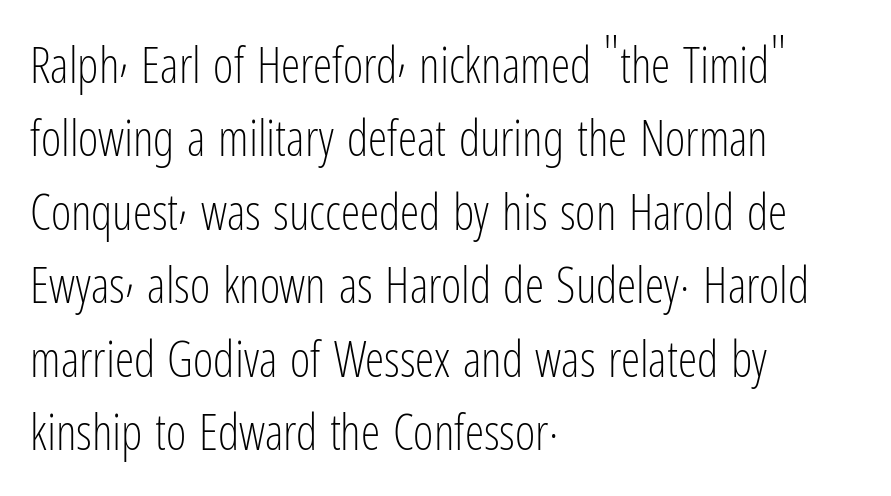
The image shows 49 px light, condensed sans-serif type, upright; set left-aligned, normal line spacing (1.5x), normal letter spacing, not underlined; low stroke contrast and a medium x-height.
